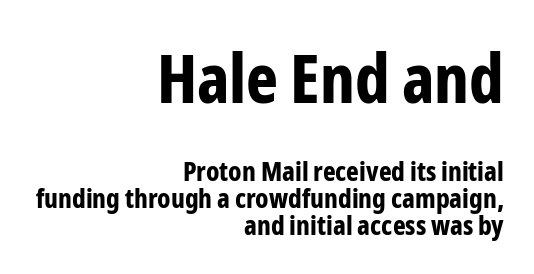
Is there much room between lines? No — they nearly touch. Descenders hang freely into open space. Which margin do the lines hug? The right one — the left edge is uneven. The axis of the letterforms is exactly vertical.
